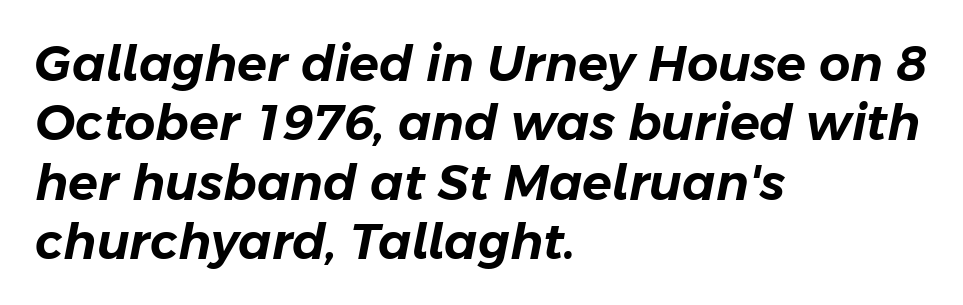
Q: Is the text italic (slanted)? A: Yes, it leans right by about 11 degrees.
Q: Is the text underlined? A: No.
Q: How is the paragraph aligned? A: Left-aligned.
Q: Is the spacing between letters normal or unusually wide? A: Normal.
Q: Width (condensed, normal, or wide)? A: Normal.
Q: Stroke contrast? A: Low.
Q: x-height? A: Medium.
Q: Monospaced? A: No.
